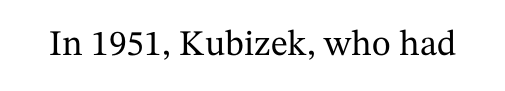
Nothing unusual about the tracking: characters are spaced as the font intends. The glyphs are unaccompanied by any horizontal stroke below them. Yep, those are serifs on the letters. The letters advance in unequal steps, a hallmark of proportional type. Nope, not italic — everything's standing straight.
